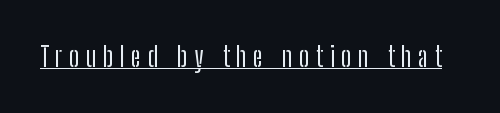
The image shows 27 px text type, upright; set unusually wide letter spacing (+0.25 em), underlined.
